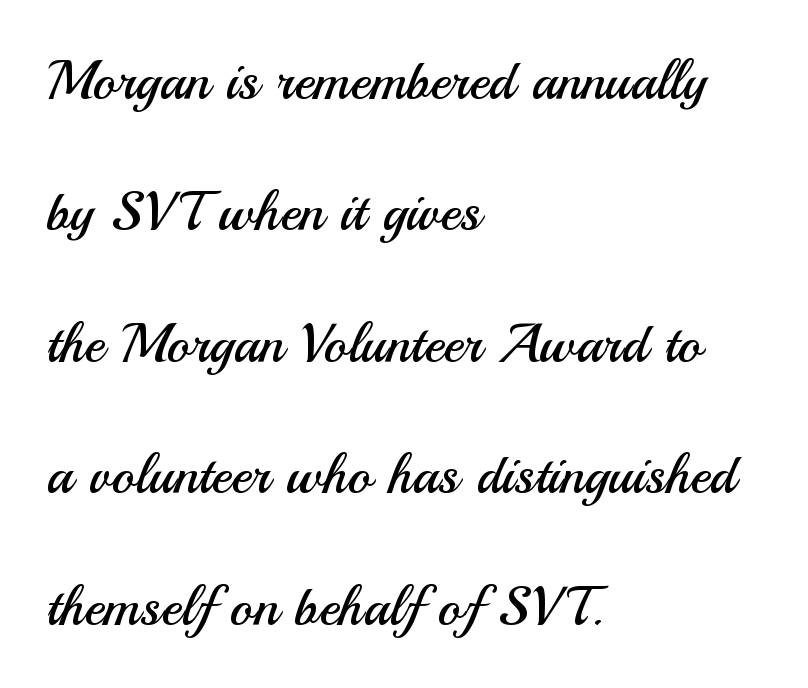
The rendering anchors every line to the left-hand side. If you measured baseline to baseline, you'd find a long distance. This sample has the flowing, uneven cadence of proportional lettering. Each word holds together tightly as a unit, with standard inter-letter gaps.
